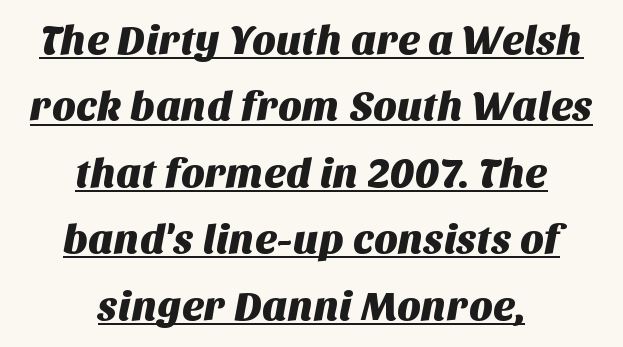
{"serif": "no", "width": "normal", "stroke_contrast": "medium", "x_height": "large", "monospaced": "no", "underline": "yes", "align": "center", "line_spacing": "normal", "line_spacing_ratio": 1.62, "letter_spacing": "normal", "letter_spacing_em": 0.0, "glyph_px": 41}
